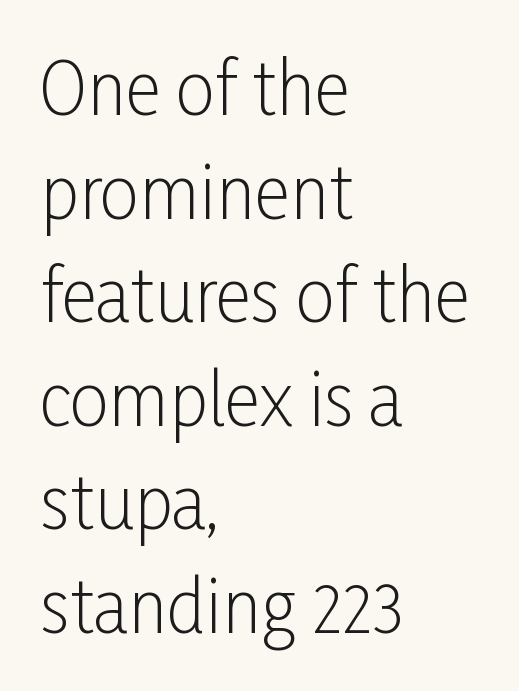
{"serif": "no", "italic": "no", "bold": "no", "weight": "light", "width": "condensed", "stroke_contrast": "low", "x_height": "medium", "monospaced": "no", "underline": "no", "align": "left", "line_spacing": "normal", "line_spacing_ratio": 1.48, "letter_spacing": "normal", "letter_spacing_em": 0.0, "glyph_px": 70}
